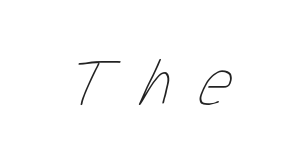
{"bold": "no", "weight": "thin", "width": "condensed", "stroke_contrast": "low", "x_height": "medium", "monospaced": "no", "underline": "no", "letter_spacing": "wide", "letter_spacing_em": 0.42, "glyph_px": 64}
